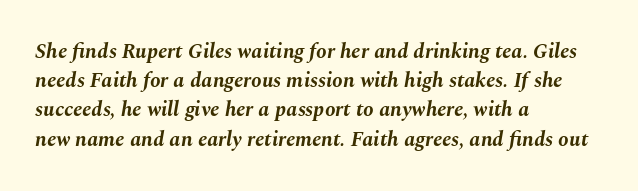
{"italic": "yes", "lean": "right", "slant_degrees": 10, "bold": "yes", "underline": "no", "align": "left", "line_spacing": "normal", "line_spacing_ratio": 1.39, "letter_spacing": "normal", "letter_spacing_em": 0.0, "glyph_px": 21}
